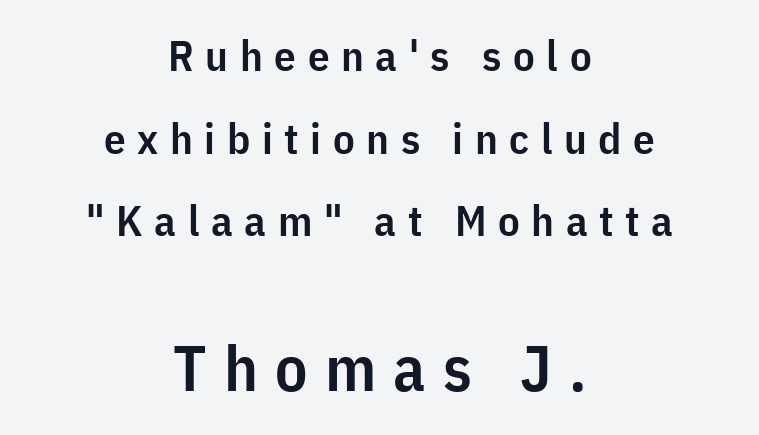
Q: Is the text bold? A: Semi-bold.
Q: Is the text italic (slanted)? A: No, it is upright.
Q: Is the typeface a serif or a sans-serif typeface? A: Sans-serif.
Q: Is the text underlined? A: No.
Q: How is the paragraph aligned? A: Centered.
Q: Is the spacing between letters normal or unusually wide? A: Unusually wide.
Q: Is the spacing between lines tight, normal or loose? A: Loose.
Q: Which block of text is set in a larger size, the first (top) or the second (bottom)? A: The second (bottom) one.
Q: Width (condensed, normal, or wide)? A: Condensed.
Q: Stroke contrast? A: Low.
Q: x-height? A: Medium.
Q: Monospaced? A: No.
